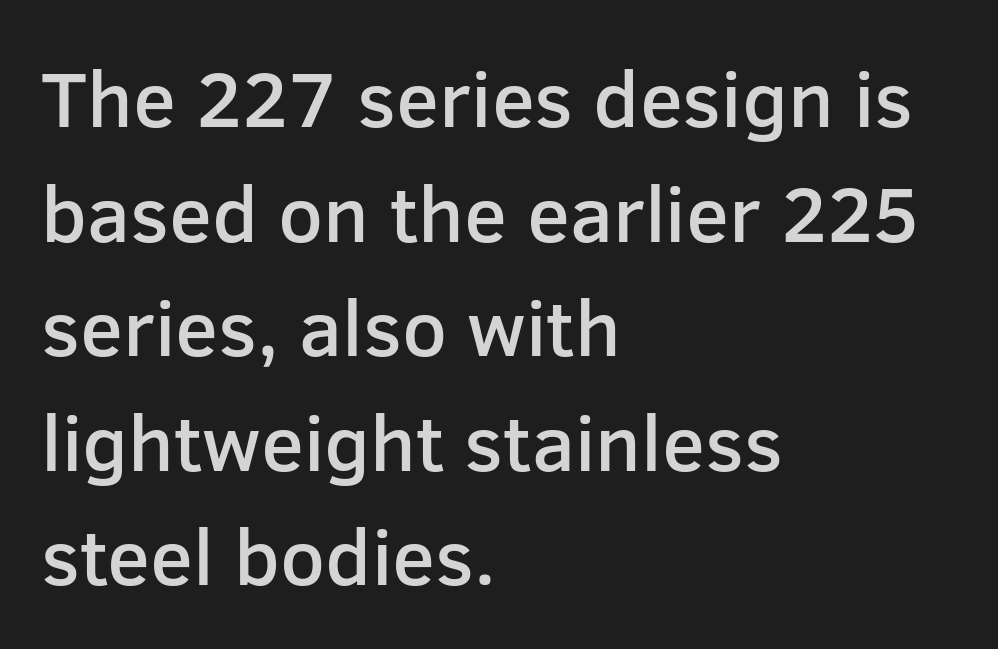
Q: Is the text bold? A: Semi-bold.
Q: Is the text italic (slanted)? A: No, it is upright.
Q: Is the typeface a serif or a sans-serif typeface? A: Sans-serif.
Q: Is the text underlined? A: No.
Q: How is the paragraph aligned? A: Left-aligned.
Q: Is the spacing between letters normal or unusually wide? A: Normal.
Q: Is the spacing between lines tight, normal or loose? A: Normal.
Q: Width (condensed, normal, or wide)? A: Normal.
Q: Stroke contrast? A: Low.
Q: x-height? A: Medium.
Q: Monospaced? A: No.
